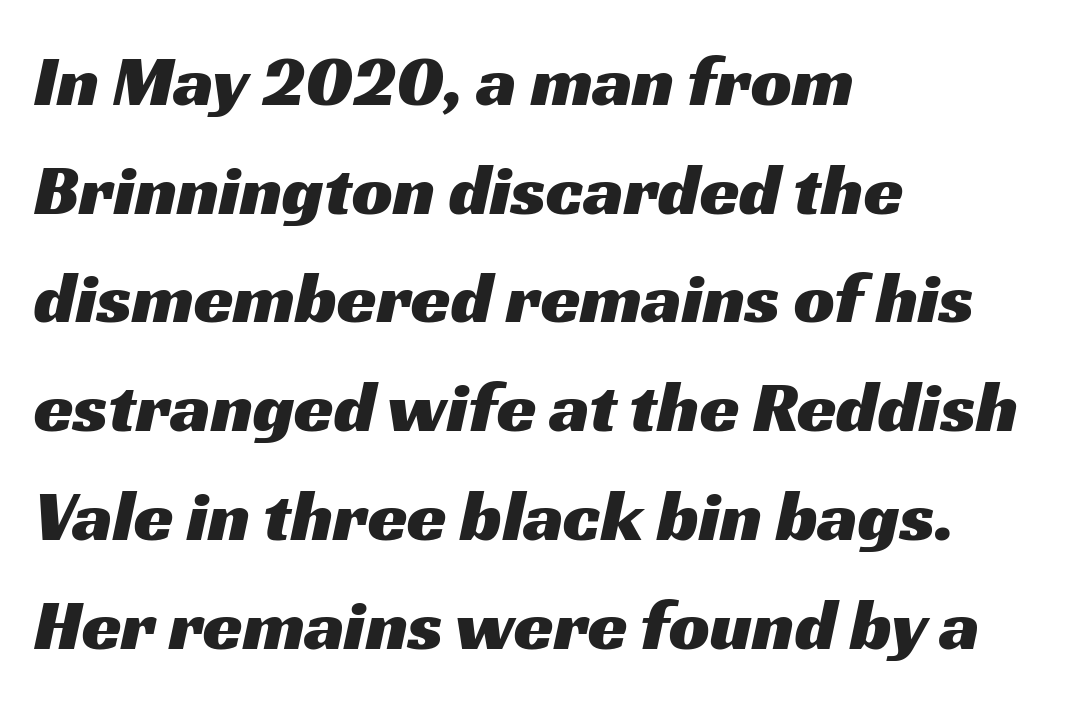
The line texture is even and compact thanks to regular tracking. Regular leading. Horizontal alignment here is leftward, the default for most running prose. The type family on display is of the sans-serif kind.
